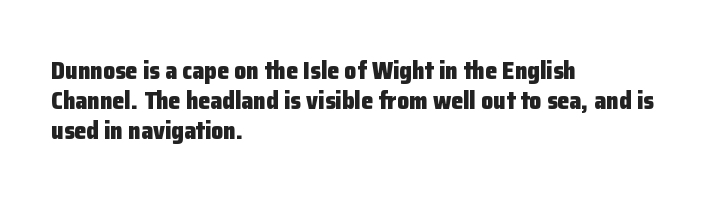
{"italic": "no", "bold": "yes", "underline": "no", "align": "left", "line_spacing_ratio": 1.24, "letter_spacing": "normal", "letter_spacing_em": 0.0, "glyph_px": 24}
